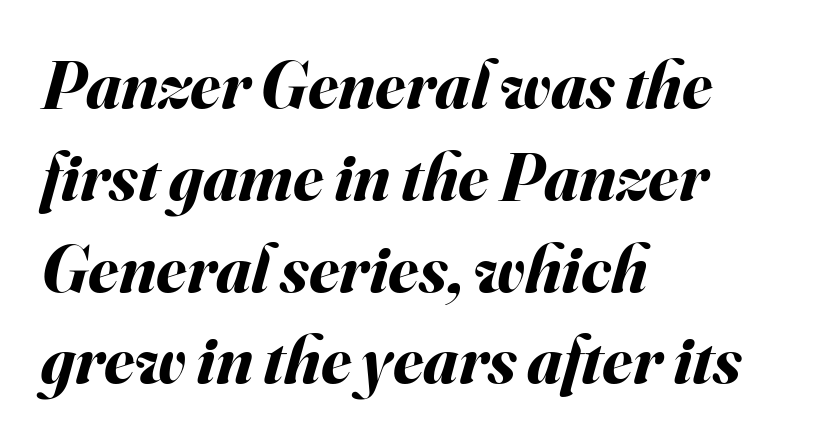
{"italic": "yes", "lean": "right", "slant_degrees": 16, "bold": "yes", "weight": "bold", "width": "normal", "stroke_contrast": "medium", "x_height": "small", "monospaced": "no", "underline": "no", "align": "left", "line_spacing": "normal", "line_spacing_ratio": 1.35, "letter_spacing": "normal", "letter_spacing_em": 0.0, "glyph_px": 68}
